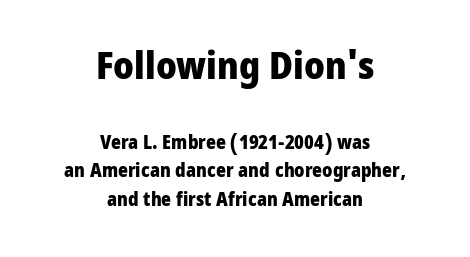
The image shows 38 px heavy, condensed sans-serif type, upright; set centered, normal line spacing (1.51x), normal letter spacing, not underlined; the first (top) block is 2.0x larger; low stroke contrast and a large x-height.
